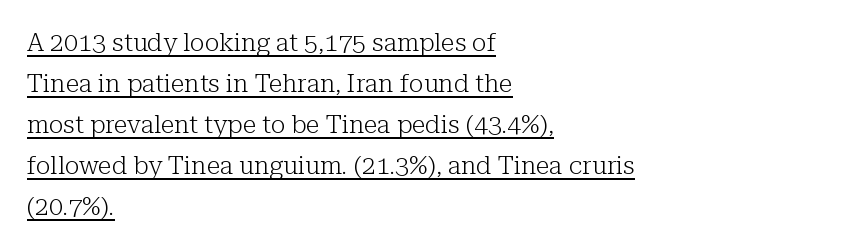
The image shows 25 px text type, upright; set left-aligned, normal line spacing (1.64x), normal letter spacing, underlined.
